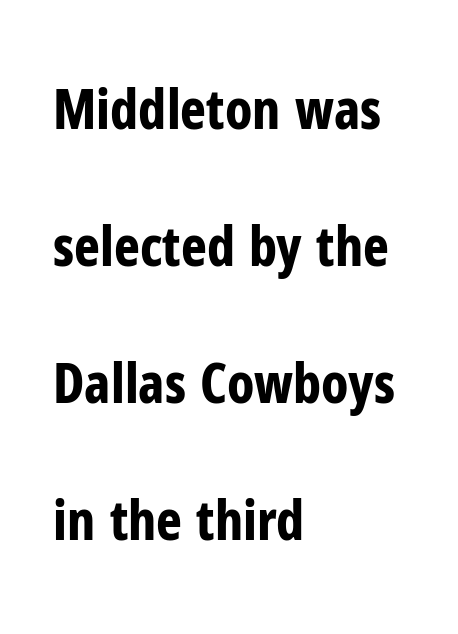
The image shows 55 px bold, condensed sans-serif type, upright; set left-aligned, loose line spacing (2.49x), normal letter spacing, not underlined; low stroke contrast and a medium x-height.
